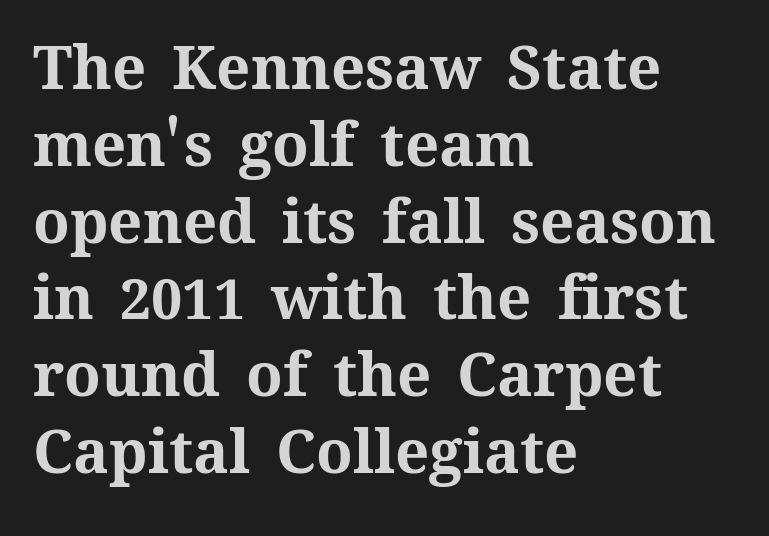
The image shows 60 px bold type, upright; set left-aligned, normal line spacing (1.28x), normal letter spacing, not underlined; medium stroke contrast and a medium x-height.
